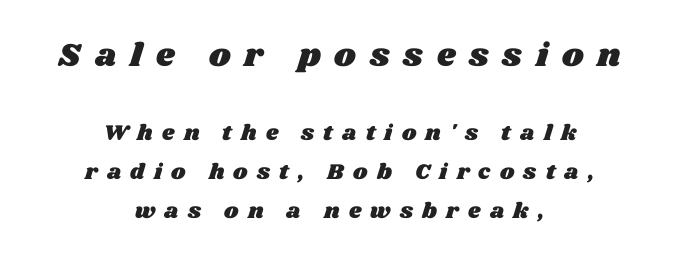
The baseline area is clear. These lines stack symmetrically, like a column narrowing and widening about its center. Is the letter spacing exaggerated? Yes — the characters are pushed far apart. Here the first block reads like a headline and the second like body copy. The passage shown is typed in a proportional face where columns would drift.
